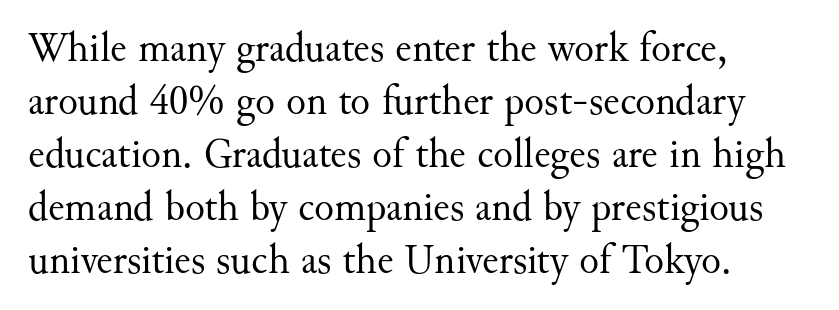
The face looks like a standard text weight, possibly lighter. Letterform terminals end in serifs throughout the passage. The space between consecutive lines is moderate. Is the block centered? No — it sits flush against the left margin.
